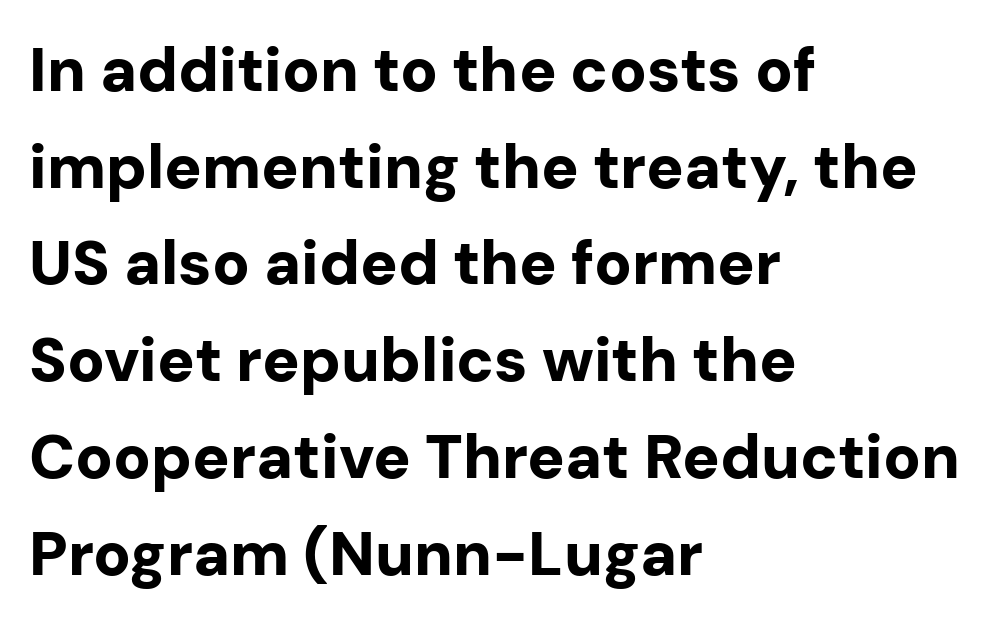
{"serif": "no", "italic": "no", "bold": "yes", "weight": "bold", "width": "normal", "stroke_contrast": "low", "x_height": "medium", "monospaced": "no", "underline": "no", "align": "left", "line_spacing": "normal", "line_spacing_ratio": 1.56, "letter_spacing": "normal", "letter_spacing_em": 0.0, "glyph_px": 62}
